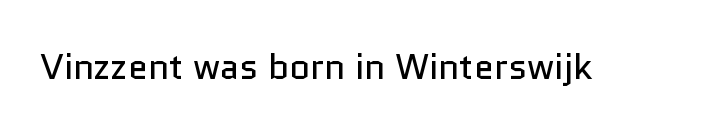
Q: Is the text bold? A: No.
Q: Is the text italic (slanted)? A: No, it is upright.
Q: Is the typeface a serif or a sans-serif typeface? A: Sans-serif.
Q: Is the text underlined? A: No.
Q: Is the spacing between letters normal or unusually wide? A: Normal.
Q: Width (condensed, normal, or wide)? A: Normal.
Q: Stroke contrast? A: Low.
Q: x-height? A: Medium.
Q: Monospaced? A: No.
